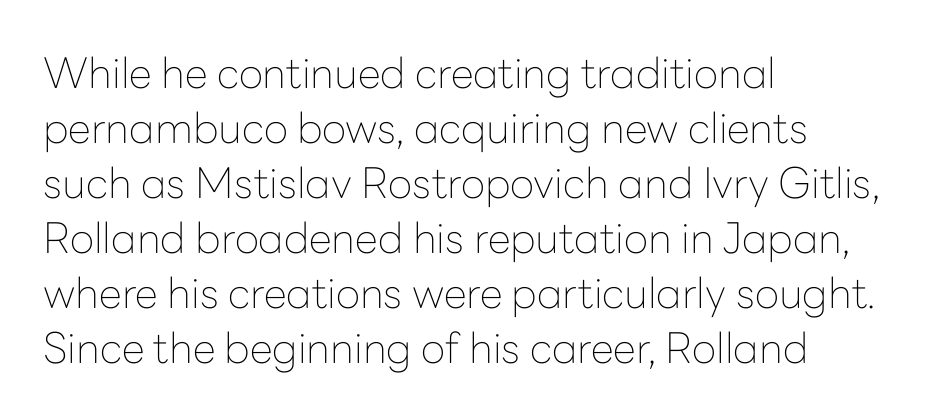
The image shows 42 px thin sans-serif type, upright; set left-aligned, normal line spacing (1.31x), normal letter spacing, not underlined; low stroke contrast and a medium x-height.
